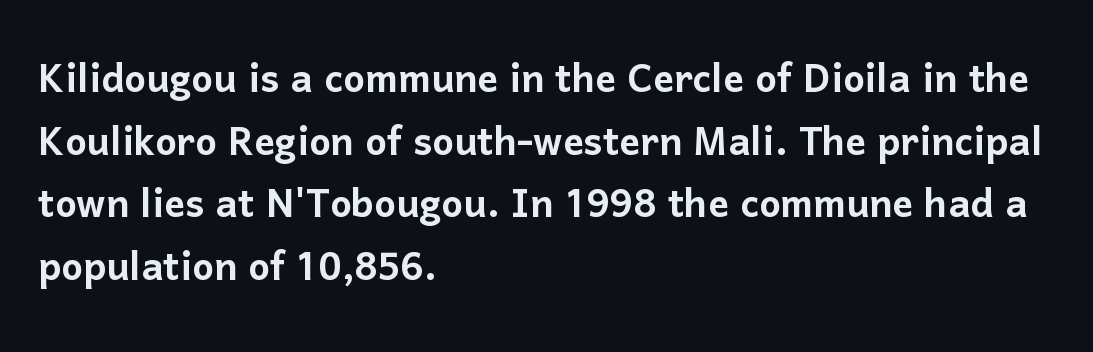
{"serif": "no", "italic": "no", "width": "normal", "stroke_contrast": "low", "x_height": "medium", "monospaced": "no", "underline": "no", "align": "left", "line_spacing_ratio": 1.23, "letter_spacing": "normal", "letter_spacing_em": 0.0, "glyph_px": 51}
